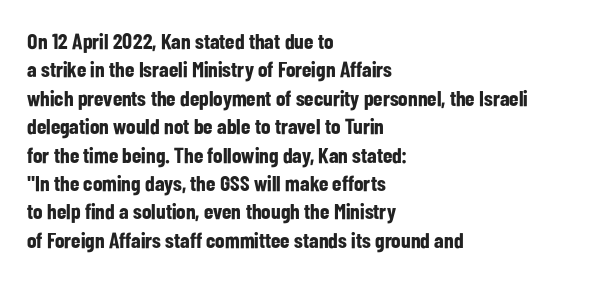
{"italic": "no", "bold": "yes", "underline": "no", "align": "left", "line_spacing": "normal", "line_spacing_ratio": 1.29, "letter_spacing": "normal", "letter_spacing_em": 0.0, "glyph_px": 22}
